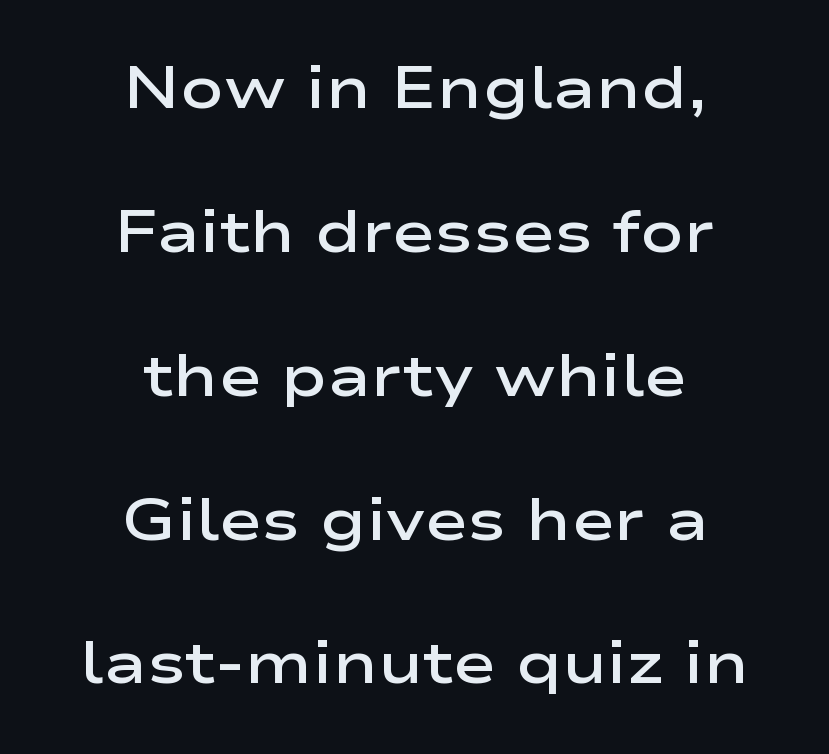
Q: Is the text bold? A: Semi-bold.
Q: Is the text italic (slanted)? A: No, it is upright.
Q: Is the typeface a serif or a sans-serif typeface? A: Sans-serif.
Q: Is the text underlined? A: No.
Q: How is the paragraph aligned? A: Centered.
Q: Is the spacing between letters normal or unusually wide? A: Normal.
Q: Is the spacing between lines tight, normal or loose? A: Loose.
Q: Width (condensed, normal, or wide)? A: Wide.
Q: Stroke contrast? A: Low.
Q: x-height? A: Medium.
Q: Monospaced? A: No.
